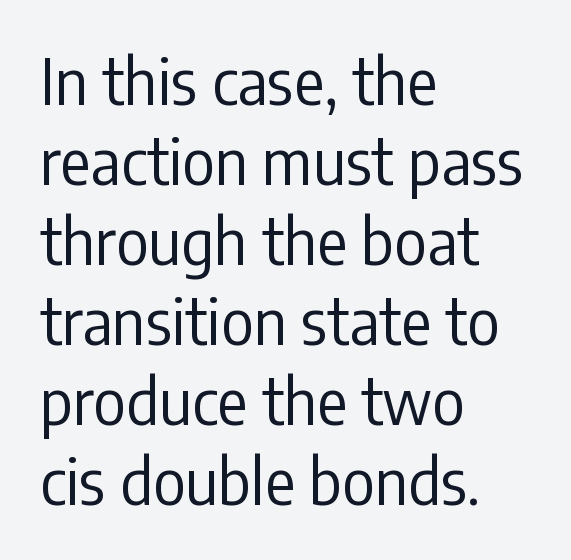
Inter-character spacing is left at the font's built-in metrics. The paragraph has a hard left edge and a soft right edge. A typesetter would call this proportional, since set widths differ per character. Regarding serifs, this sample does without them. Style check: upright.
